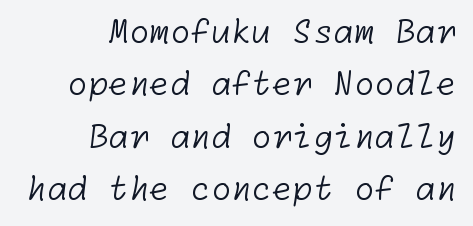
{"serif": "no", "bold": "no", "weight": "light", "width": "normal", "stroke_contrast": "low", "x_height": "medium", "underline": "no", "align": "right", "line_spacing": "normal", "line_spacing_ratio": 1.59, "letter_spacing": "normal", "letter_spacing_em": 0.0, "glyph_px": 33}
